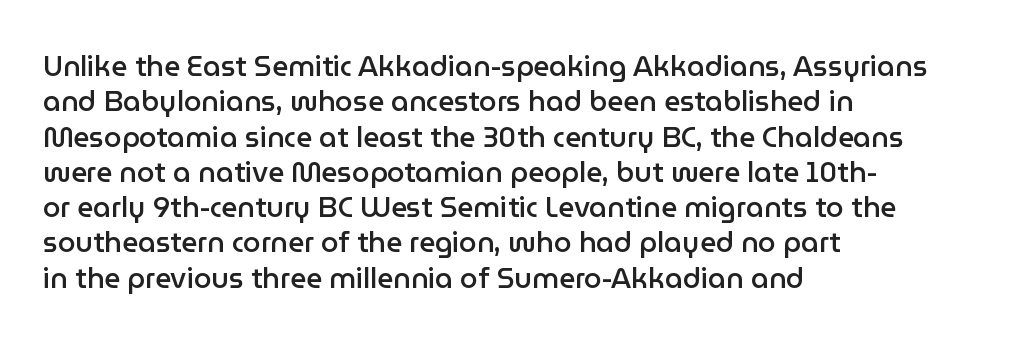
The image shows 28 px semibold sans-serif type, upright; set left-aligned, normal line spacing (1.26x), normal letter spacing, not underlined; low stroke contrast and a medium x-height.
